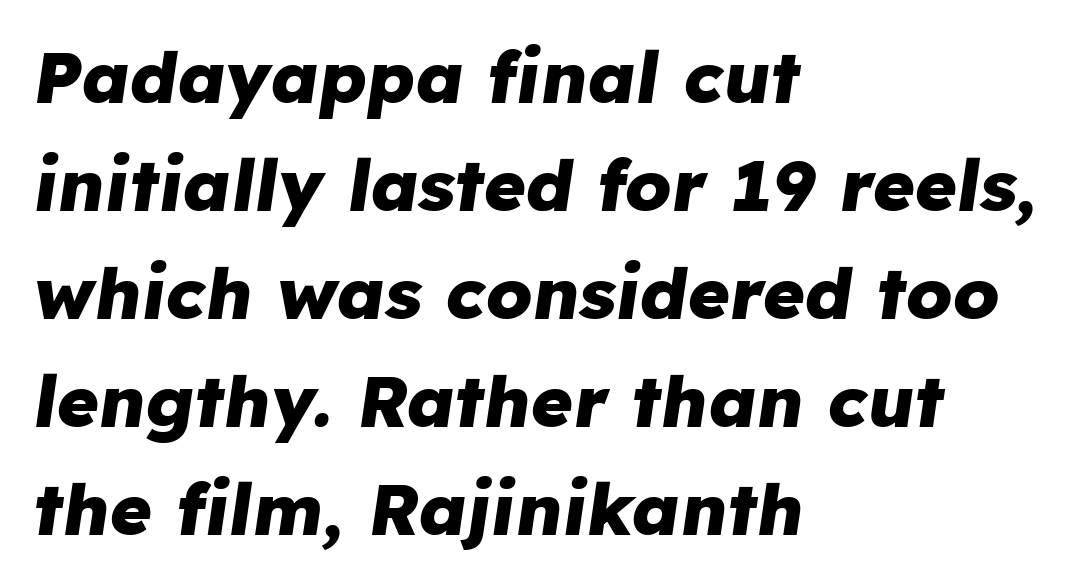
The image shows 72 px heavy type, italic (leaning right); set left-aligned, normal line spacing (1.5x), normal letter spacing, not underlined; low stroke contrast and a medium x-height.
